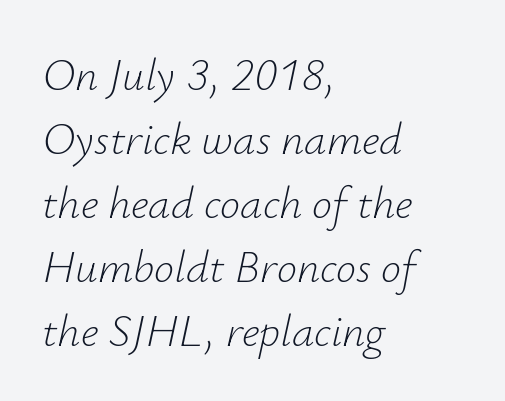
{"italic": "yes", "lean": "right", "slant_degrees": 12, "bold": "no", "weight": "light", "width": "normal", "stroke_contrast": "low", "x_height": "small", "monospaced": "no", "underline": "no", "align": "left", "line_spacing": "normal", "line_spacing_ratio": 1.42, "letter_spacing": "normal", "letter_spacing_em": 0.0, "glyph_px": 45}
